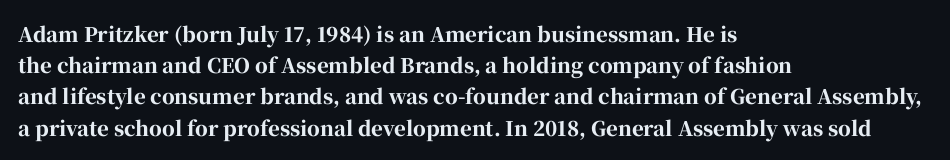
Q: Is the text bold? A: Yes.
Q: Is the text italic (slanted)? A: No, it is upright.
Q: Is the text underlined? A: No.
Q: How is the paragraph aligned? A: Left-aligned.
Q: Is the spacing between letters normal or unusually wide? A: Normal.
Q: Is the spacing between lines tight, normal or loose? A: Normal.
